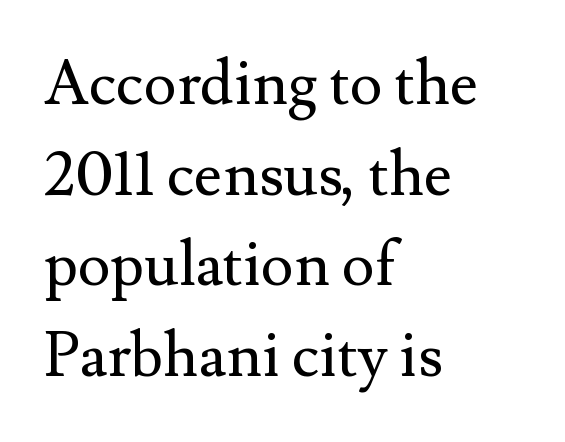
The rows are spaced the way most documents space them. The font sits on the lighter half of the weight spectrum, regular included. These lines were composed using upright roman letters. Visually the block forms a straight wall on the left and a jagged coastline on the right.
